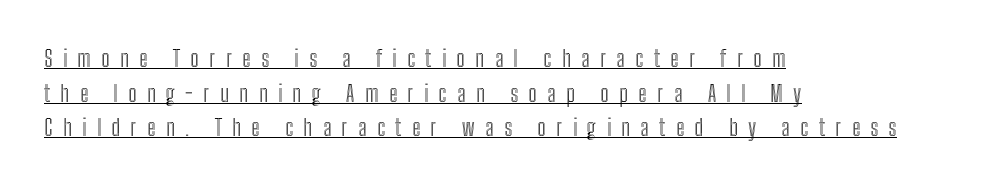
Q: Is the text italic (slanted)? A: No, it is upright.
Q: Is the text underlined? A: Yes.
Q: How is the paragraph aligned? A: Left-aligned.
Q: Is the spacing between letters normal or unusually wide? A: Unusually wide.
Q: Is the spacing between lines tight, normal or loose? A: Normal.
